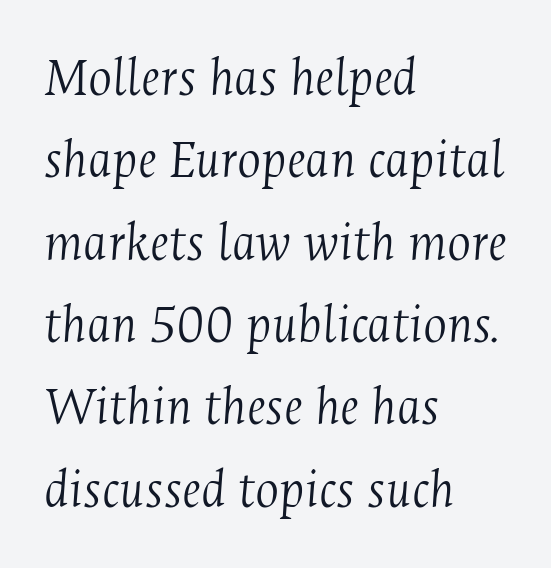
Any mark beneath the type? The region is blank. The letters look calm and open, with moderate or lighter stems. How would I describe the line gaps? Plain and ordinary. This rendering uses left alignment, leaving the right contour irregular. A typesetter would call this zero additional tracking. Looking at the ascenders, they clearly lean.
